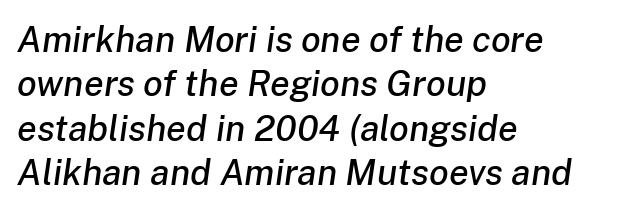
{"italic": "yes", "lean": "right", "slant_degrees": 8, "width": "normal", "stroke_contrast": "low", "x_height": "medium", "monospaced": "no", "underline": "no", "align": "left", "line_spacing_ratio": 1.23, "letter_spacing": "normal", "letter_spacing_em": 0.0, "glyph_px": 36}
